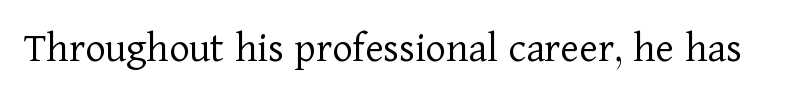
Rule under the text: the space is simply empty. The designer went with a serif here, giving each stem small feet. Characters follow at the spacing the type designer built in. When letters stand straight like this, we call the style roman or upright.
